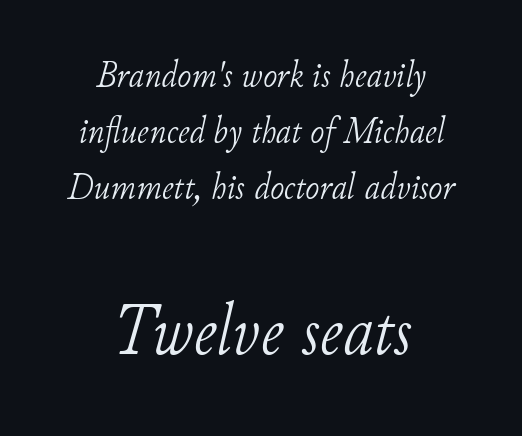
Q: Is the text bold? A: No.
Q: Is the text italic (slanted)? A: Yes, it leans right by about 11 degrees.
Q: Is the typeface a serif or a sans-serif typeface? A: Serif.
Q: Is the text underlined? A: No.
Q: How is the paragraph aligned? A: Centered.
Q: Is the spacing between letters normal or unusually wide? A: Normal.
Q: Is the spacing between lines tight, normal or loose? A: Normal.
Q: Which block of text is set in a larger size, the first (top) or the second (bottom)? A: The second (bottom) one.
Q: Width (condensed, normal, or wide)? A: Normal.
Q: Stroke contrast? A: Low.
Q: x-height? A: Small.
Q: Monospaced? A: No.
